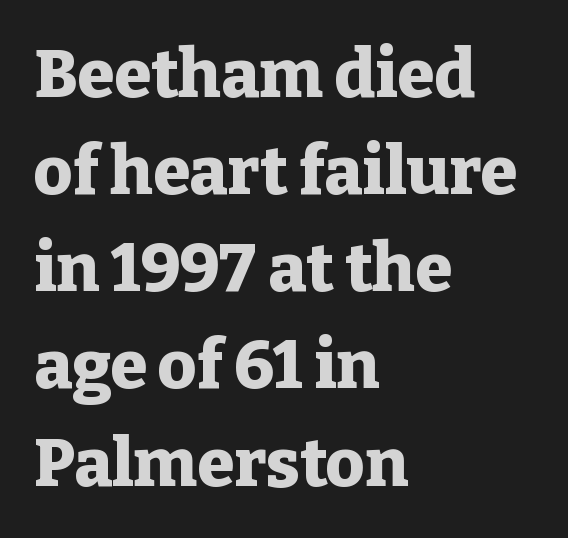
Q: Is the text bold? A: Yes.
Q: Is the text italic (slanted)? A: No, it is upright.
Q: Is the typeface a serif or a sans-serif typeface? A: Serif.
Q: Is the text underlined? A: No.
Q: How is the paragraph aligned? A: Left-aligned.
Q: Is the spacing between letters normal or unusually wide? A: Normal.
Q: Is the spacing between lines tight, normal or loose? A: Normal.
Q: Width (condensed, normal, or wide)? A: Normal.
Q: Stroke contrast? A: Low.
Q: x-height? A: Medium.
Q: Monospaced? A: No.
